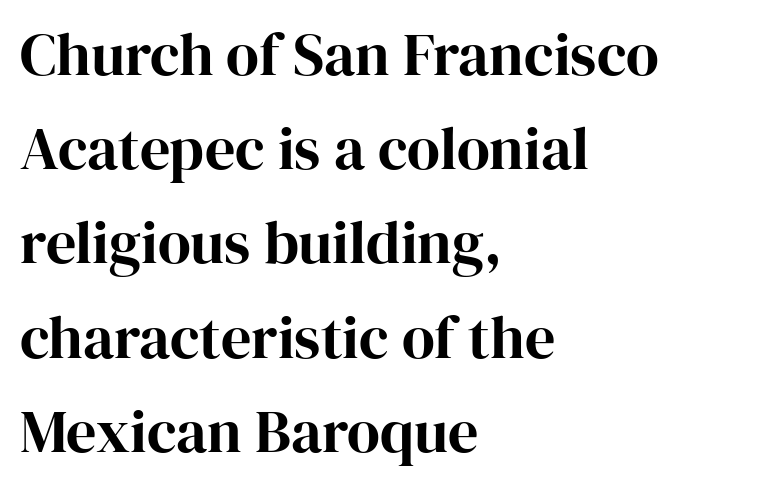
Check where the strokes stop: tiny serifs finish them off. The leading is moderate, giving the passage an even texture. Spacing verdict: proportional, widths tailored to each character. The typesetter chose a ragged-right arrangement here. Standard letterfit; no display-style spreading of the glyphs. Vertical strokes here are truly vertical.
